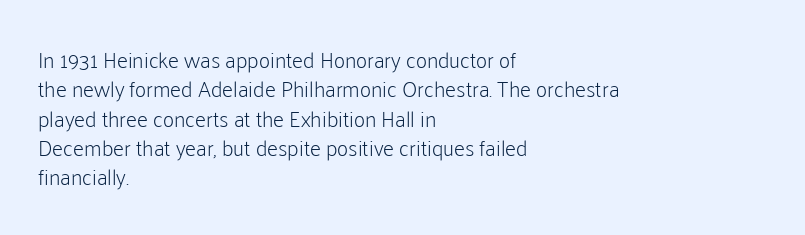
Caption: face not bold, strokes unweighted. Whoever set this chose a conventional vertical rhythm. This sample uses plain, unmodified letter spacing. The lettering stays uniformly vertical, giving the passage a roman look. Rule under the text: the space is simply empty.
